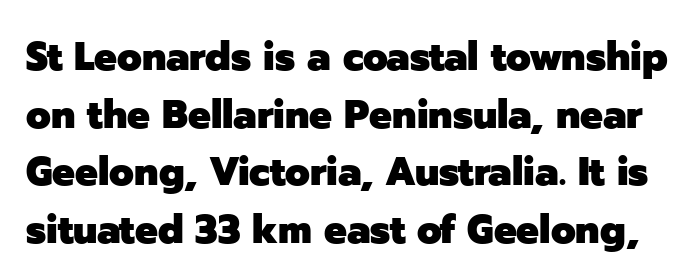
{"serif": "no", "italic": "no", "bold": "yes", "weight": "heavy", "width": "normal", "stroke_contrast": "low", "x_height": "medium", "monospaced": "no", "underline": "no", "line_spacing": "normal", "line_spacing_ratio": 1.44, "letter_spacing": "normal", "letter_spacing_em": 0.0, "glyph_px": 40}
